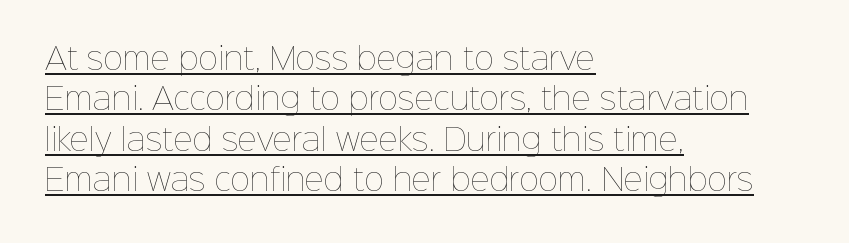
The image shows 30 px thin type, upright; set left-aligned, normal line spacing (1.35x), normal letter spacing, underlined; low stroke contrast and a medium x-height.
